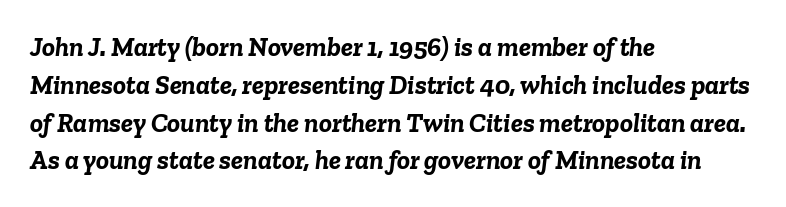
Left-aligned paragraph, ragged on the right. Slanted lettering throughout. The sample has been set heavy, in full bold. Honestly, there is no underline to notice here at all.
